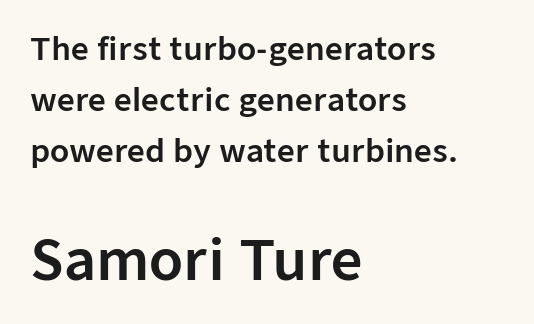
Q: Is the text italic (slanted)? A: No, it is upright.
Q: Is the typeface a serif or a sans-serif typeface? A: Sans-serif.
Q: Is the text underlined? A: No.
Q: How is the paragraph aligned? A: Left-aligned.
Q: Is the spacing between letters normal or unusually wide? A: Normal.
Q: Is the spacing between lines tight, normal or loose? A: Normal.
Q: Which block of text is set in a larger size, the first (top) or the second (bottom)? A: The second (bottom) one.
Q: Width (condensed, normal, or wide)? A: Normal.
Q: Stroke contrast? A: Low.
Q: x-height? A: Medium.
Q: Monospaced? A: No.
